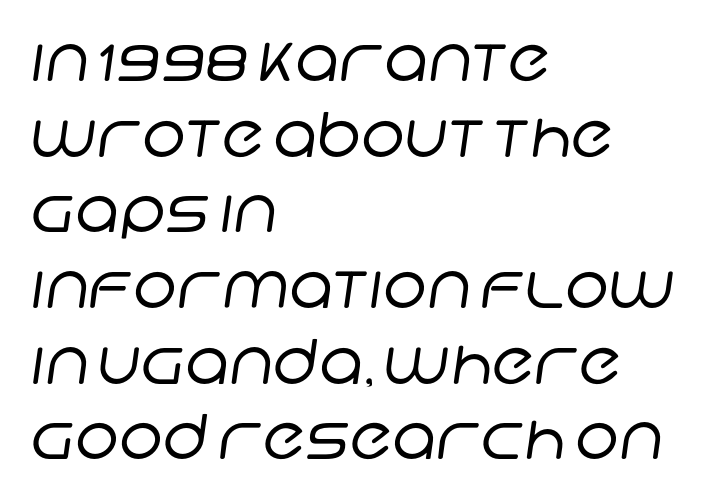
The ragged edge is on the right, which tells us the setting is flush left. Nothing sits at the stroke ends, so this counts as sans-serif. Honestly, the letter spacing is just normal — you wouldn't notice it. Here the designer chose a conventional face with non-uniform glyph widths. Plain, unruled lines of type. Compared with a typical body face, this is equally light or lighter still.
